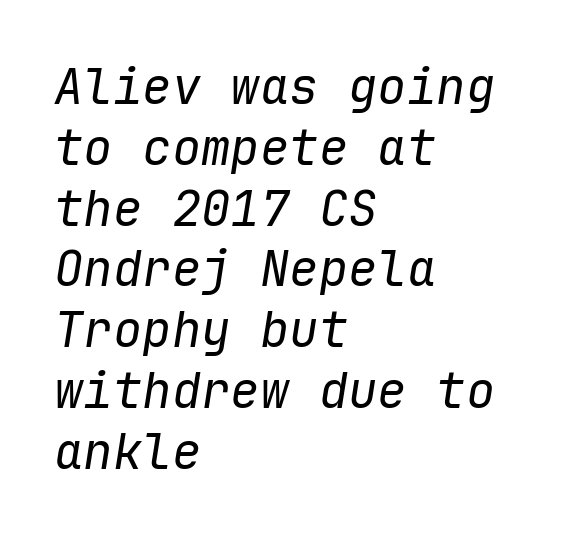
Q: Is the text bold? A: No.
Q: Is the text italic (slanted)? A: Yes, it leans right by about 9 degrees.
Q: Is the text underlined? A: No.
Q: How is the paragraph aligned? A: Left-aligned.
Q: Is the spacing between letters normal or unusually wide? A: Normal.
Q: Width (condensed, normal, or wide)? A: Normal.
Q: Stroke contrast? A: Low.
Q: x-height? A: Medium.
Q: Monospaced? A: Yes.
